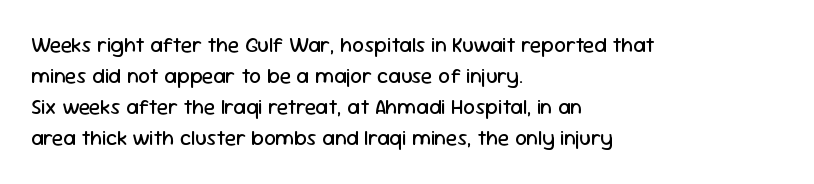
Q: Is the text bold? A: No.
Q: Is the text italic (slanted)? A: No, it is upright.
Q: Is the text underlined? A: No.
Q: How is the paragraph aligned? A: Left-aligned.
Q: Is the spacing between letters normal or unusually wide? A: Normal.
Q: Is the spacing between lines tight, normal or loose? A: Normal.
